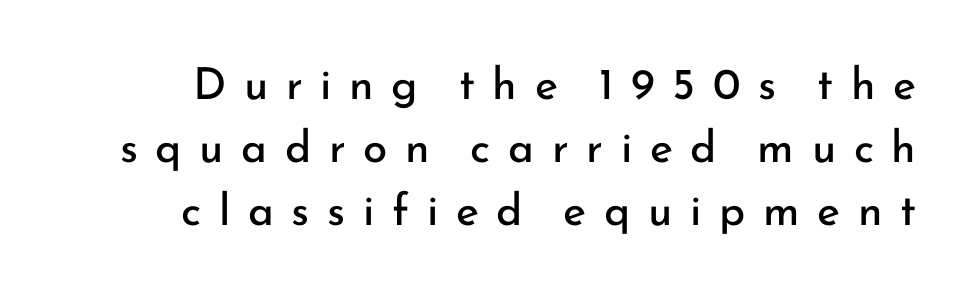
Q: Is the text bold? A: No.
Q: Is the text italic (slanted)? A: No, it is upright.
Q: Is the typeface a serif or a sans-serif typeface? A: Sans-serif.
Q: Is the text underlined? A: No.
Q: How is the paragraph aligned? A: Right-aligned.
Q: Is the spacing between letters normal or unusually wide? A: Unusually wide.
Q: Is the spacing between lines tight, normal or loose? A: Normal.
Q: Width (condensed, normal, or wide)? A: Normal.
Q: Stroke contrast? A: Low.
Q: x-height? A: Small.
Q: Monospaced? A: No.
